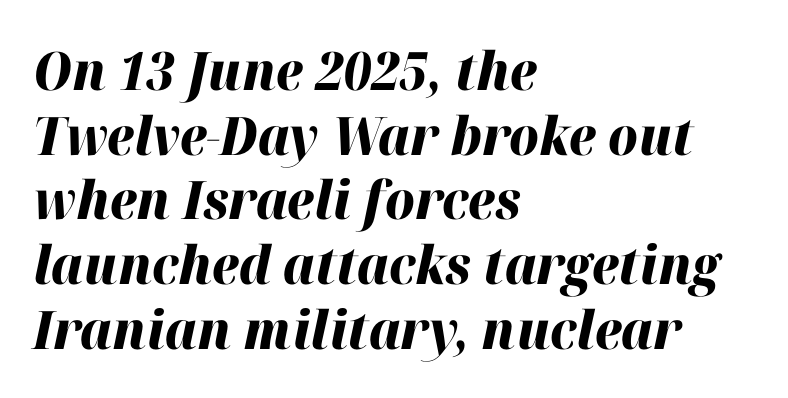
Does the weight exceed regular? Yes, all the way to bold. These lines were composed using italics. Type without underlining. The face used here is proportionally spaced, like ordinary book or web type. What stands out about the letter spacing? Nothing — it is the standard amount. All the whitespace from short lines collects on the right.
